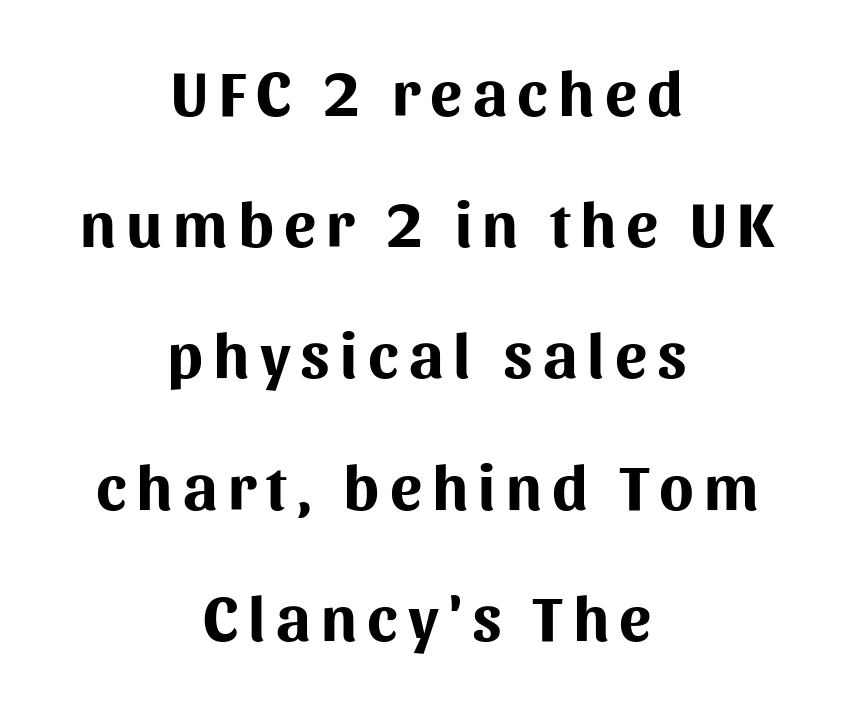
{"serif": "no", "italic": "no", "bold": "yes", "weight": "bold", "width": "normal", "stroke_contrast": "medium", "x_height": "medium", "monospaced": "no", "underline": "no", "align": "center", "line_spacing": "loose", "line_spacing_ratio": 2.05, "glyph_px": 64}
